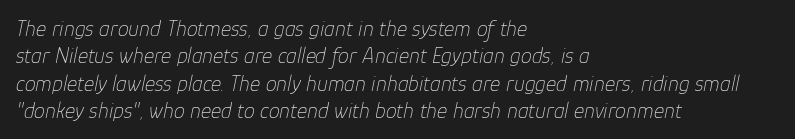
{"italic": "yes", "lean": "right", "slant_degrees": 12, "bold": "no", "underline": "no", "align": "left", "line_spacing_ratio": 1.24, "letter_spacing": "normal", "letter_spacing_em": 0.0, "glyph_px": 22}
